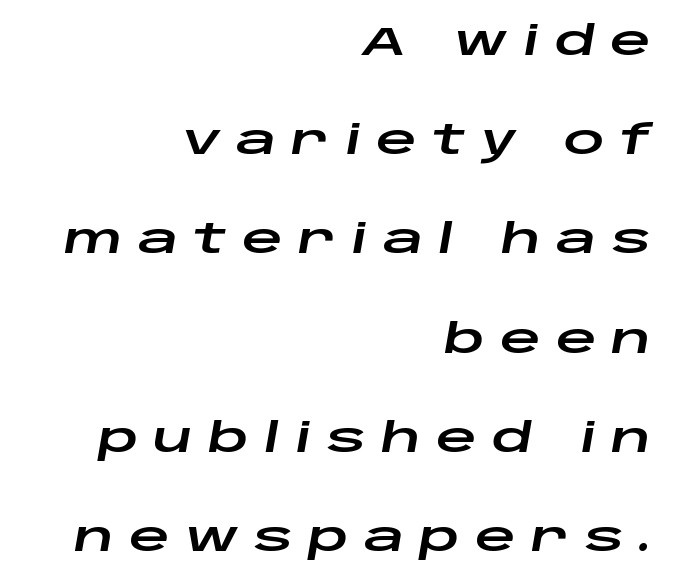
Q: Is the text italic (slanted)? A: Yes, it leans right by about 10 degrees.
Q: Is the text underlined? A: No.
Q: How is the paragraph aligned? A: Right-aligned.
Q: Is the spacing between letters normal or unusually wide? A: Unusually wide.
Q: Is the spacing between lines tight, normal or loose? A: Loose.
Q: Width (condensed, normal, or wide)? A: Wide.
Q: Stroke contrast? A: Low.
Q: x-height? A: Large.
Q: Monospaced? A: No.
